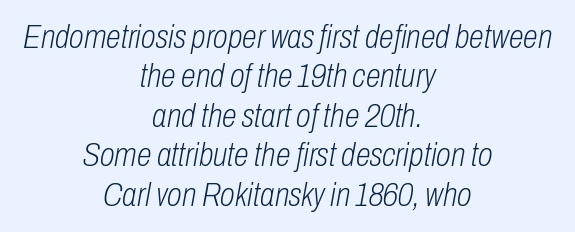
The image shows 34 px light, condensed type, italic (leaning right); set centered, line spacing 1.16x, normal letter spacing, not underlined; low stroke contrast and a medium x-height.
